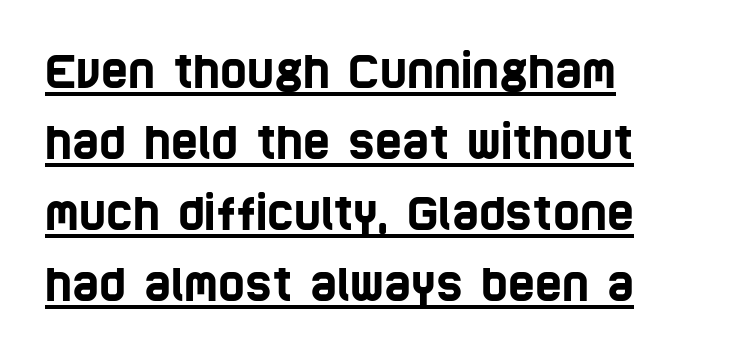
{"serif": "no", "width": "condensed", "stroke_contrast": "low", "x_height": "large", "monospaced": "no", "underline": "yes", "align": "left", "line_spacing": "normal", "line_spacing_ratio": 1.54, "letter_spacing": "normal", "letter_spacing_em": 0.0, "glyph_px": 46}
